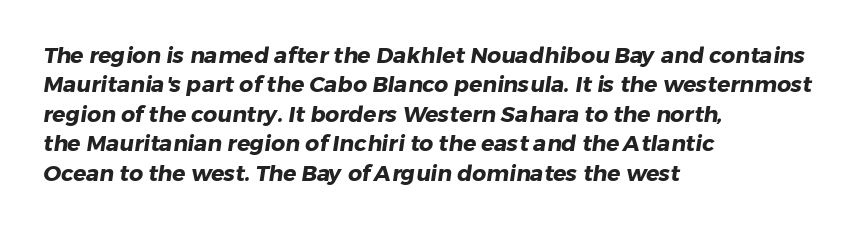
Q: Is the text bold? A: Yes.
Q: Is the text underlined? A: No.
Q: How is the paragraph aligned? A: Left-aligned.
Q: Is the spacing between letters normal or unusually wide? A: Normal.
Q: Is the spacing between lines tight, normal or loose? A: Normal.
